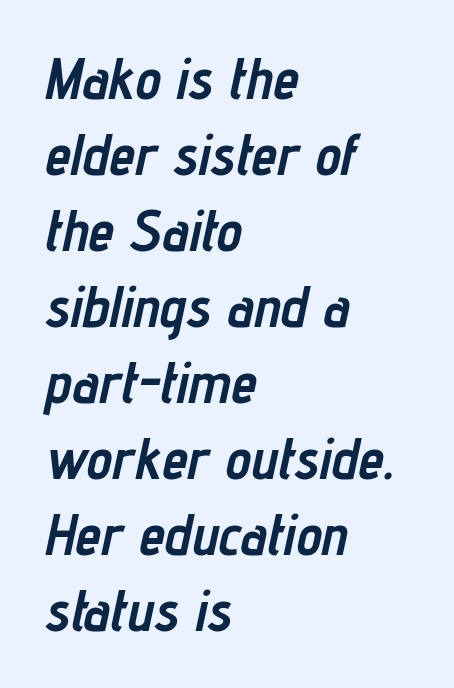
{"italic": "yes", "lean": "right", "slant_degrees": 12, "bold": "yes", "weight": "semibold", "width": "condensed", "stroke_contrast": "low", "x_height": "medium", "monospaced": "no", "underline": "no", "align": "left", "line_spacing": "normal", "line_spacing_ratio": 1.31, "letter_spacing": "normal", "letter_spacing_em": 0.0, "glyph_px": 58}
